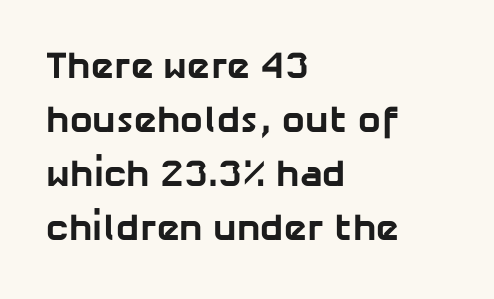
The rendering shows plain stroke endings on the letterforms — a sans-serif design. The line texture is even and compact thanks to regular tracking. I'd describe the lettering as bold — thick and assertive. Baseline-to-baseline distance is the conventional proportion of letter height. The rendering anchors every line to the left-hand side.
